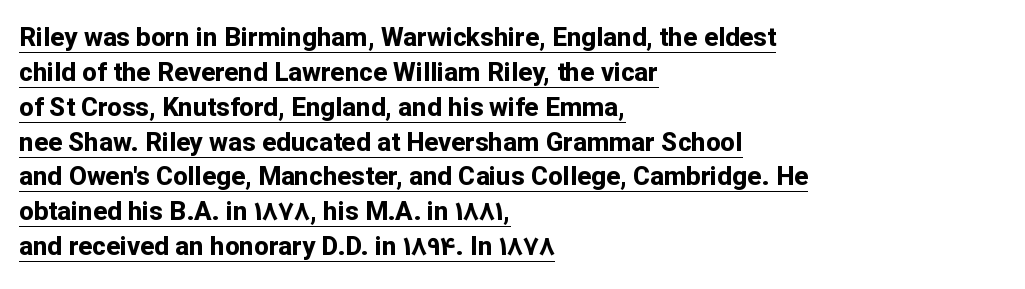
{"italic": "no", "bold": "yes", "underline": "yes", "align": "left", "line_spacing": "normal", "line_spacing_ratio": 1.34, "letter_spacing": "normal", "letter_spacing_em": 0.0, "glyph_px": 26}
